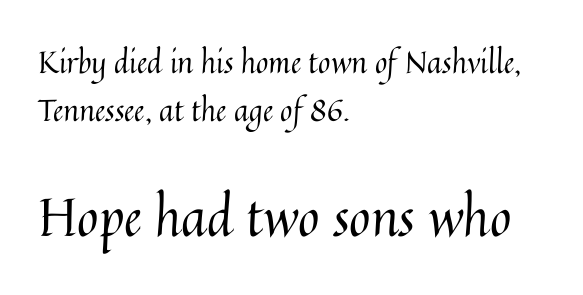
{"bold": "no", "weight": "regular", "width": "normal", "stroke_contrast": "medium", "x_height": "medium", "monospaced": "no", "underline": "no", "align": "left", "line_spacing": "normal", "line_spacing_ratio": 1.6, "letter_spacing": "normal", "letter_spacing_em": 0.0, "larger_block": "second", "size_ratio": 1.73, "glyph_px": 52}
